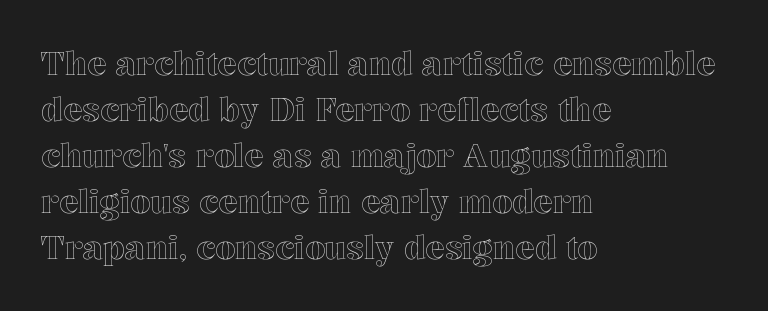
The glyphs are unaccompanied by any horizontal stroke below them. Evenly set lines give the paragraph a standard silhouette. No extra tracking has been applied to these lines. You can tell it's not italic because the verticals are truly vertical. These lines are rendered in a variable-pitch font. A student would call this left alignment; a typographer would say flush left, rag right.
